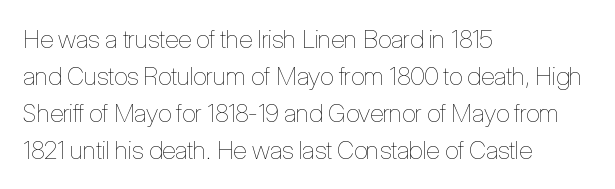
The image shows 25 px text type, upright; set left-aligned, normal line spacing (1.48x), normal letter spacing, not underlined.
